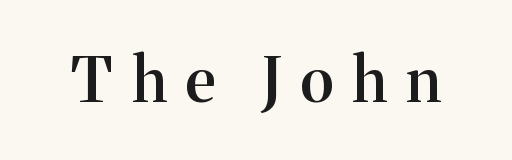
The image shows 62 px semibold serif type, upright; set unusually wide letter spacing (+0.31 em), not underlined; medium stroke contrast and a medium x-height.
